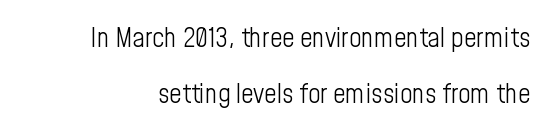
Q: Is the text bold? A: No.
Q: Is the text italic (slanted)? A: No, it is upright.
Q: Is the text underlined? A: No.
Q: Is the spacing between letters normal or unusually wide? A: Normal.
Q: Is the spacing between lines tight, normal or loose? A: Loose.
